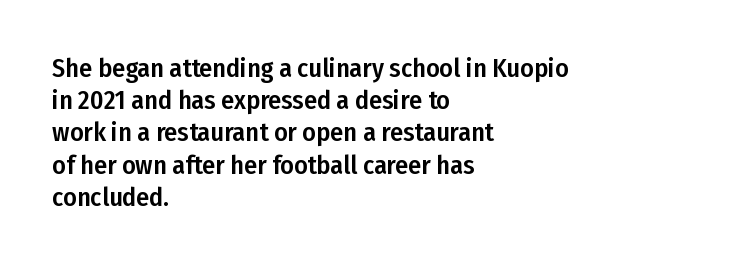
{"italic": "no", "underline": "no", "align": "left", "line_spacing_ratio": 1.24, "letter_spacing": "normal", "letter_spacing_em": 0.0, "glyph_px": 26}
